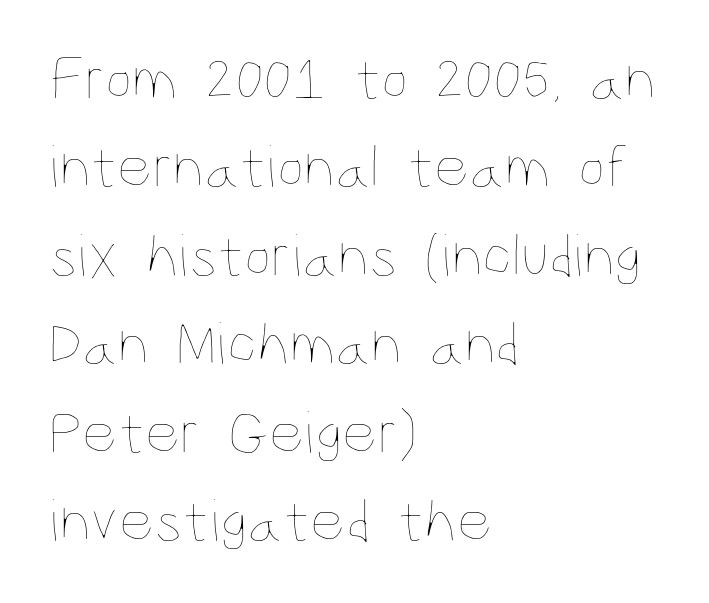
{"italic": "no", "bold": "no", "weight": "thin", "width": "condensed", "stroke_contrast": "low", "x_height": "large", "monospaced": "no", "underline": "no", "align": "left", "line_spacing": "normal", "line_spacing_ratio": 1.45, "letter_spacing": "normal", "letter_spacing_em": 0.0, "glyph_px": 61}
